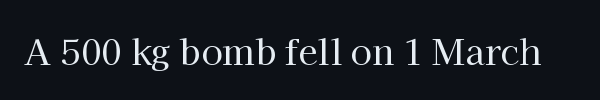
Q: Is the text bold? A: No.
Q: Is the text italic (slanted)? A: No, it is upright.
Q: Is the typeface a serif or a sans-serif typeface? A: Serif.
Q: Is the text underlined? A: No.
Q: Is the spacing between letters normal or unusually wide? A: Normal.
Q: Width (condensed, normal, or wide)? A: Normal.
Q: Stroke contrast? A: High.
Q: x-height? A: Medium.
Q: Monospaced? A: No.
